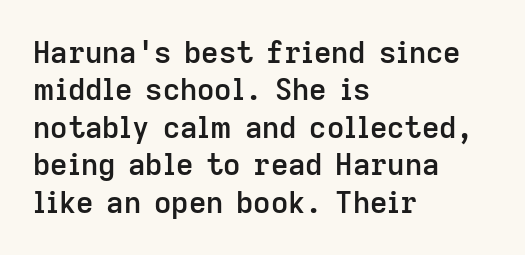
{"serif": "no", "italic": "no", "bold": "semi", "weight": "semibold", "width": "normal", "stroke_contrast": "low", "x_height": "medium", "monospaced": "no", "underline": "no", "align": "left", "line_spacing": "normal", "line_spacing_ratio": 1.25, "letter_spacing": "normal", "letter_spacing_em": 0.0, "glyph_px": 30}
